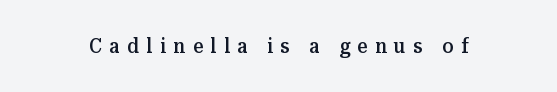
The image shows 20 px text type, upright; set unusually wide letter spacing (+0.38 em), not underlined.
